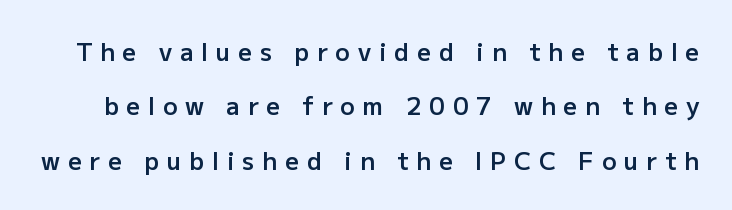
The image shows 24 px text type, upright; set loose line spacing (2.27x), unusually wide letter spacing (+0.33 em), not underlined.
